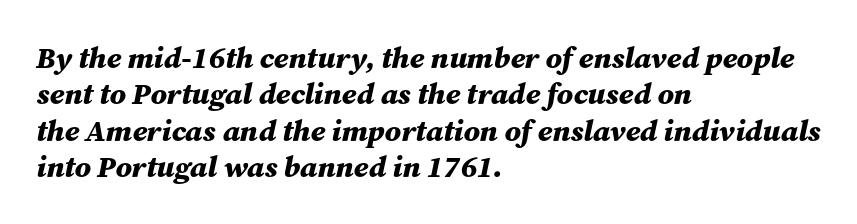
This rendering uses left alignment, leaving the right contour irregular. There's an unmistakable incline to the writing here. A clean baseline with only descenders dipping below it. Nothing unusual about the tracking: characters are spaced as the font intends. These lines are rendered in a variable-pitch font. Typographic density is high because the face is bold.
